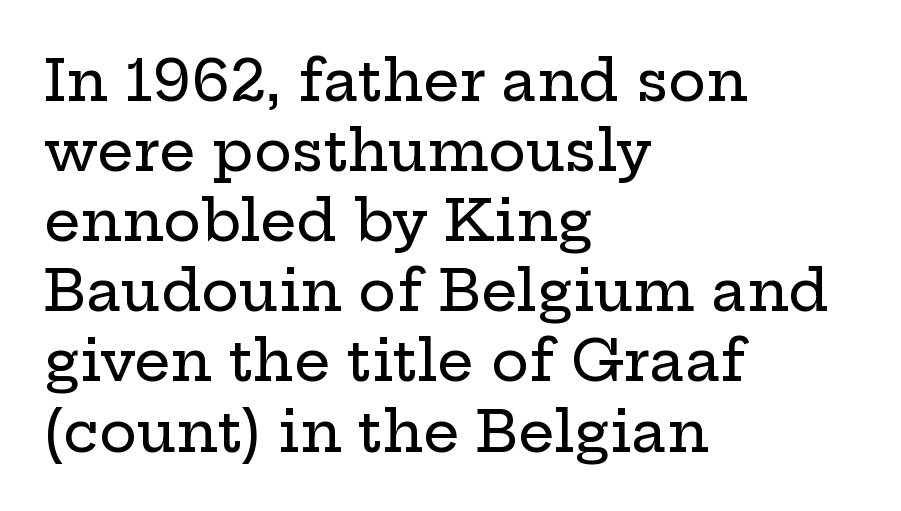
The image shows 57 px wide serif type, upright; set left-aligned, line spacing 1.23x, normal letter spacing, not underlined; low stroke contrast and a medium x-height.
